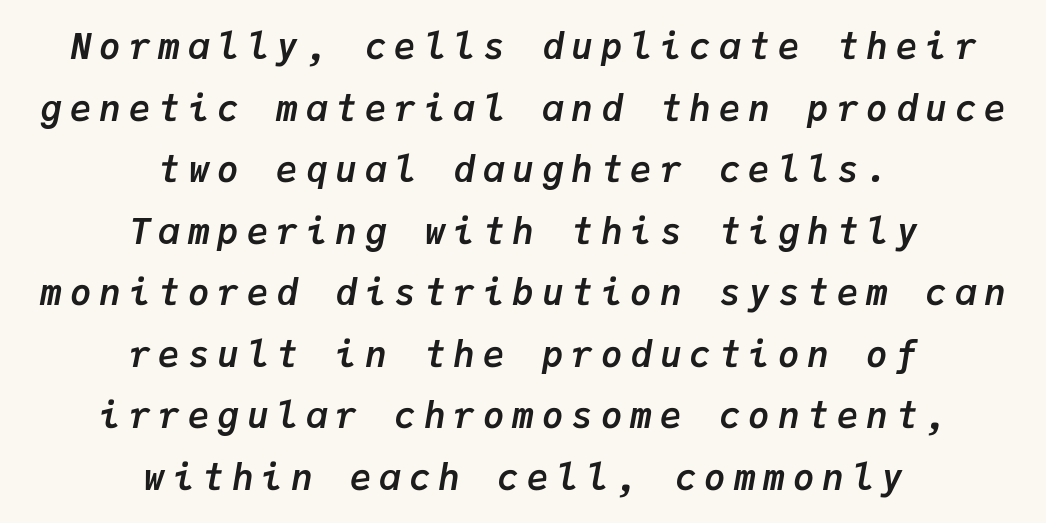
This sample uses expanded letter spacing, leaving extra air between glyphs. Both edges are ragged and mirror each other, which tells us the setting is centered. Monospaced: the letters line up in strict vertical columns. The font is running at its bold setting. Compared with ordinary roman type, these characters are visibly tilted.
